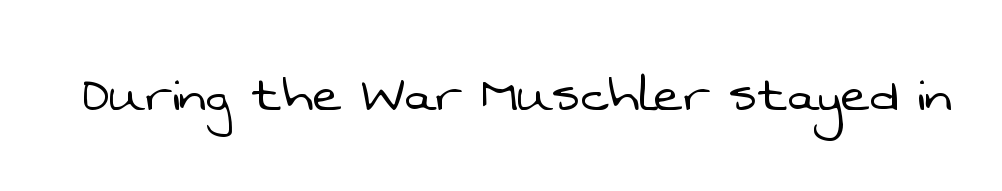
{"serif": "no", "bold": "no", "weight": "light", "width": "normal", "stroke_contrast": "low", "x_height": "medium", "monospaced": "no", "underline": "no", "letter_spacing": "normal", "letter_spacing_em": 0.0, "glyph_px": 61}
